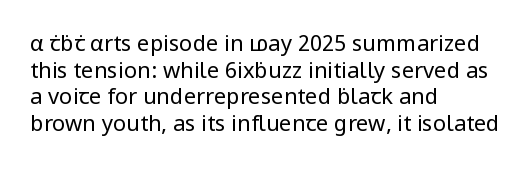
The image shows 22 px text type, upright; set left-aligned, line spacing 1.21x, normal letter spacing, not underlined.
